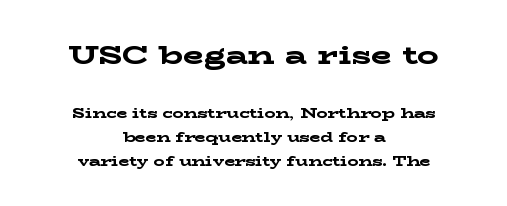
Each word holds together tightly as a unit, with standard inter-letter gaps. Between these two stacked blocks, the higher one wins on size. The axis of the letterforms is exactly vertical. Line starts and ends both wander, symmetrically.
